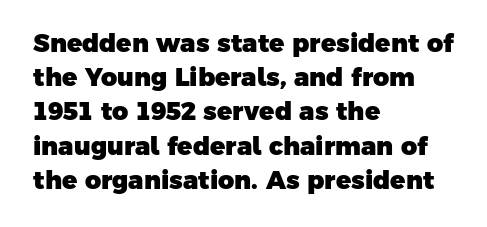
Q: Is the text bold? A: Yes.
Q: Is the text underlined? A: No.
Q: How is the paragraph aligned? A: Left-aligned.
Q: Is the spacing between letters normal or unusually wide? A: Normal.
Q: Is the spacing between lines tight, normal or loose? A: Normal.
